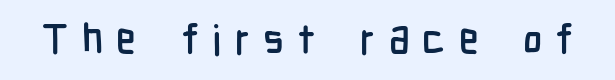
The gap between lines stays unmarked. The letters stand straight up with perfectly vertical stems. Letter spacing: wide. Think of a printed novel: that variable character pitch is what you see here. Classification — sans serif.
